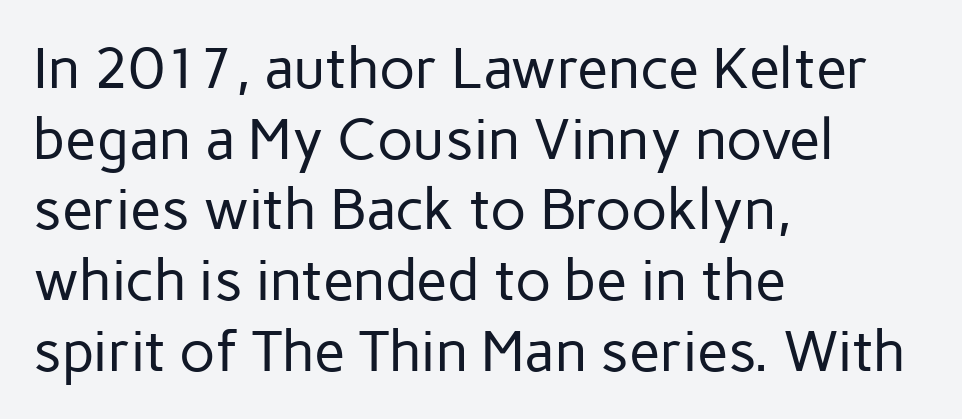
Stroke thickness stays within the range of a standard reading face or lighter. The lines in this sample share a left origin and differ only in where they stop. Words appear dense and cohesive because spacing is normal. The face used here is proportionally spaced, like ordinary book or web type. Grotesque or geometric, the face here clearly has no serifs.
